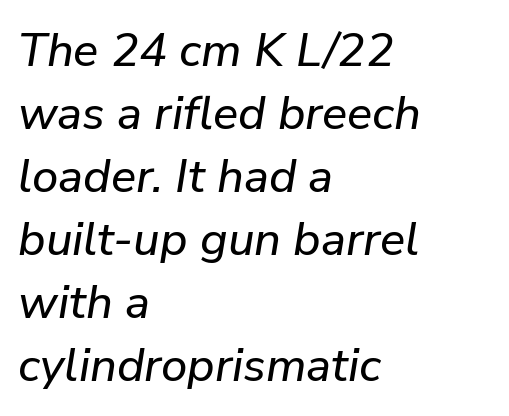
The image shows 47 px text type, italic (leaning right); set left-aligned, normal line spacing (1.34x), normal letter spacing, not underlined; low stroke contrast and a medium x-height.
